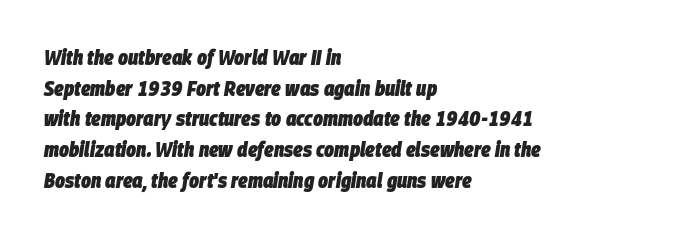
The image shows 21 px bold type, italic (leaning right); set left-aligned, normal line spacing (1.46x), normal letter spacing, not underlined.
